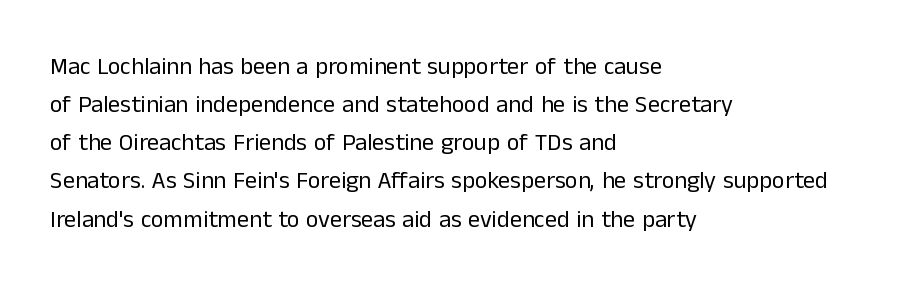
{"italic": "no", "bold": "no", "underline": "no", "align": "left", "line_spacing": "normal", "line_spacing_ratio": 1.59, "letter_spacing": "normal", "letter_spacing_em": 0.0, "glyph_px": 24}
